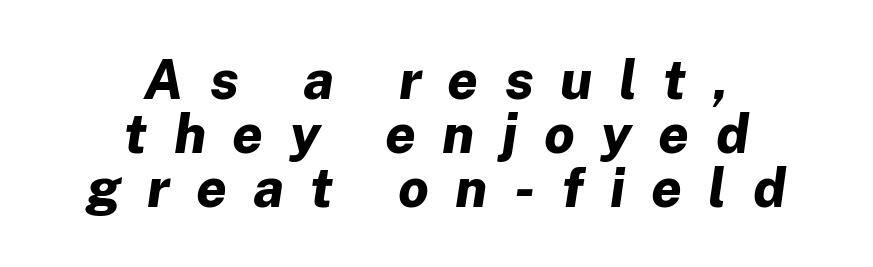
{"italic": "yes", "lean": "right", "slant_degrees": 8, "bold": "yes", "weight": "bold", "width": "normal", "stroke_contrast": "low", "x_height": "medium", "monospaced": "no", "underline": "no", "align": "center", "line_spacing": "tight", "line_spacing_ratio": 1.0, "letter_spacing": "wide", "letter_spacing_em": 0.49, "glyph_px": 54}
